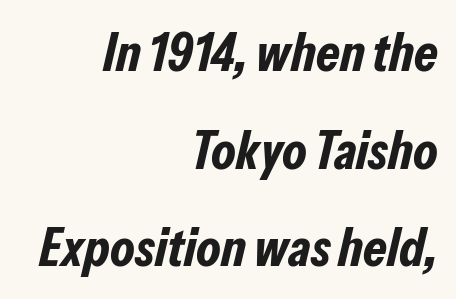
Q: Is the text bold? A: Yes.
Q: Is the text italic (slanted)? A: Yes, it leans right by about 13 degrees.
Q: Is the text underlined? A: No.
Q: How is the paragraph aligned? A: Right-aligned.
Q: Is the spacing between letters normal or unusually wide? A: Normal.
Q: Width (condensed, normal, or wide)? A: Condensed.
Q: Stroke contrast? A: Low.
Q: x-height? A: Medium.
Q: Monospaced? A: No.
